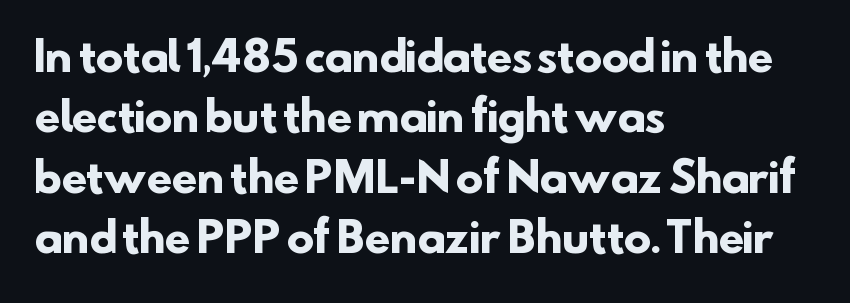
The line texture is even and compact thanks to regular tracking. Look at the stroke-to-counter ratio: heavy, a bold. Is this a fixed-width face? No — the glyphs have proportional, varying widths. Clear beneath every line of the passage. Leftover space on each line is placed entirely after the last word. Vertical spacing — default.
